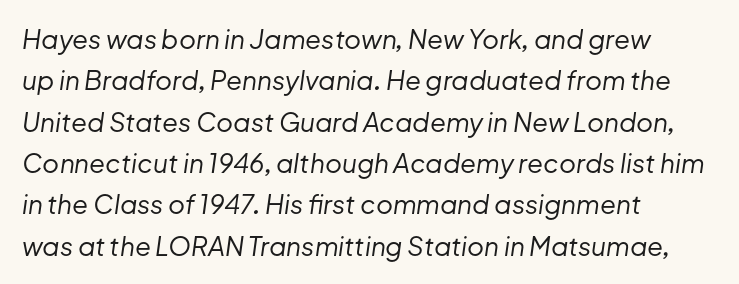
Q: Is the text bold? A: No.
Q: Is the text italic (slanted)? A: Yes, it leans right by about 8 degrees.
Q: Is the text underlined? A: No.
Q: How is the paragraph aligned? A: Left-aligned.
Q: Is the spacing between letters normal or unusually wide? A: Normal.
Q: Is the spacing between lines tight, normal or loose? A: Normal.
